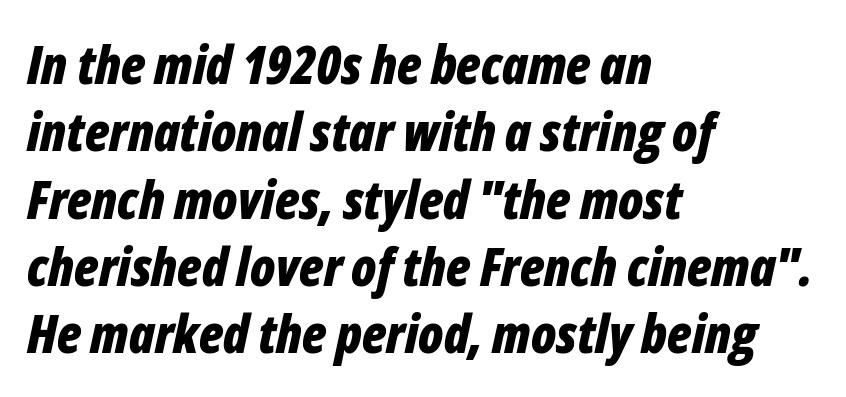
The letterforms sit shoulder to shoulder at normal distance. Weight check: bold — yes, fully. Any mark beneath the type? The region is blank. Typeset ragged right — the left edge is the straight one.
